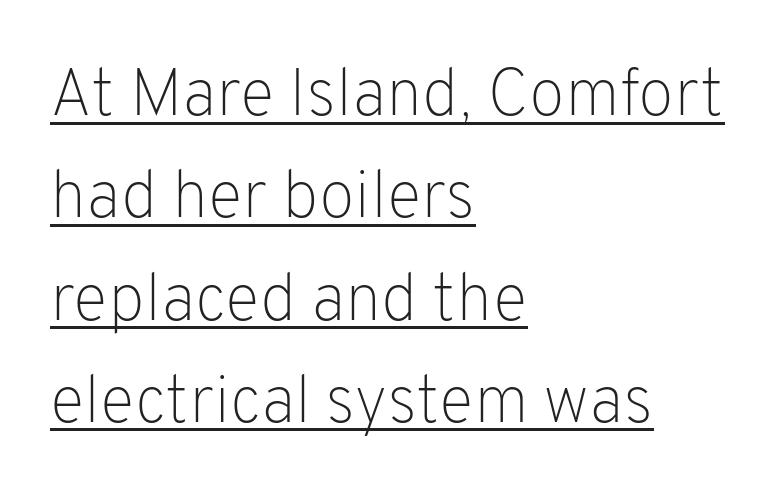
Q: Is the text bold? A: No.
Q: Is the text italic (slanted)? A: No, it is upright.
Q: Is the typeface a serif or a sans-serif typeface? A: Sans-serif.
Q: Is the text underlined? A: Yes.
Q: How is the paragraph aligned? A: Left-aligned.
Q: Is the spacing between letters normal or unusually wide? A: Normal.
Q: Is the spacing between lines tight, normal or loose? A: Normal.
Q: Width (condensed, normal, or wide)? A: Normal.
Q: Stroke contrast? A: Low.
Q: x-height? A: Medium.
Q: Monospaced? A: No.
